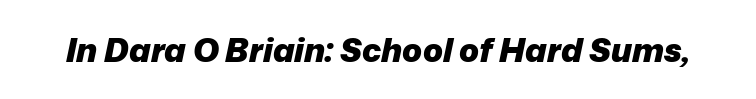
{"italic": "yes", "lean": "right", "slant_degrees": 12, "bold": "yes", "weight": "heavy", "width": "normal", "stroke_contrast": "low", "x_height": "medium", "monospaced": "no", "underline": "no", "letter_spacing": "normal", "letter_spacing_em": 0.0, "glyph_px": 33}
